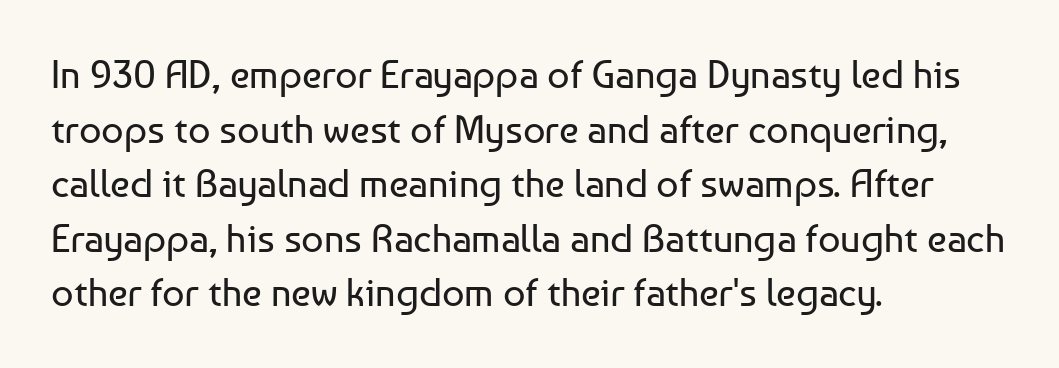
The image shows 39 px regular-weight sans-serif type, upright; set left-aligned, normal line spacing (1.4x), normal letter spacing, not underlined; low stroke contrast and a medium x-height.
